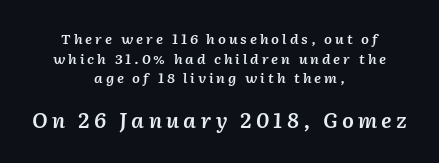
The image shows 21 px text type, italic (leaning right); set centered, normal line spacing (1.41x), unusually wide letter spacing (+0.21 em), not underlined; the second (bottom) block is 1.5x larger.
